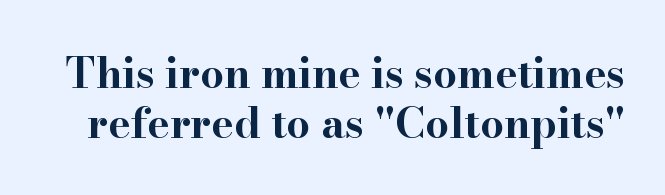
{"serif": "yes", "italic": "no", "bold": "yes", "weight": "bold", "width": "wide", "stroke_contrast": "high", "x_height": "small", "monospaced": "no", "underline": "no", "line_spacing_ratio": 1.19, "letter_spacing": "normal", "letter_spacing_em": 0.0, "glyph_px": 42}
